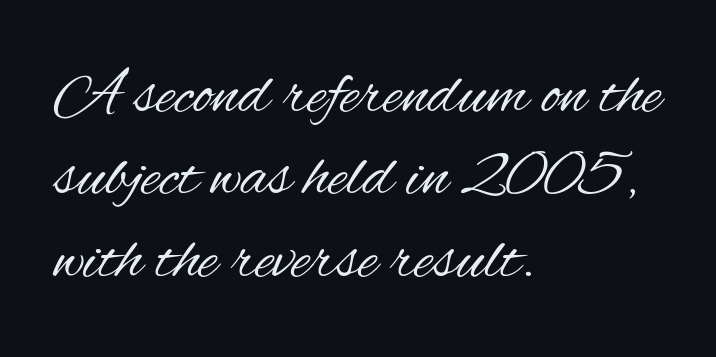
Q: Is the text bold? A: No.
Q: Is the text italic (slanted)? A: Yes.
Q: Is the typeface a serif or a sans-serif typeface? A: Sans-serif.
Q: Is the text underlined? A: No.
Q: How is the paragraph aligned? A: Left-aligned.
Q: Is the spacing between letters normal or unusually wide? A: Normal.
Q: Is the spacing between lines tight, normal or loose? A: Normal.
Q: Width (condensed, normal, or wide)? A: Condensed.
Q: Stroke contrast? A: Medium.
Q: x-height? A: Small.
Q: Monospaced? A: No.
